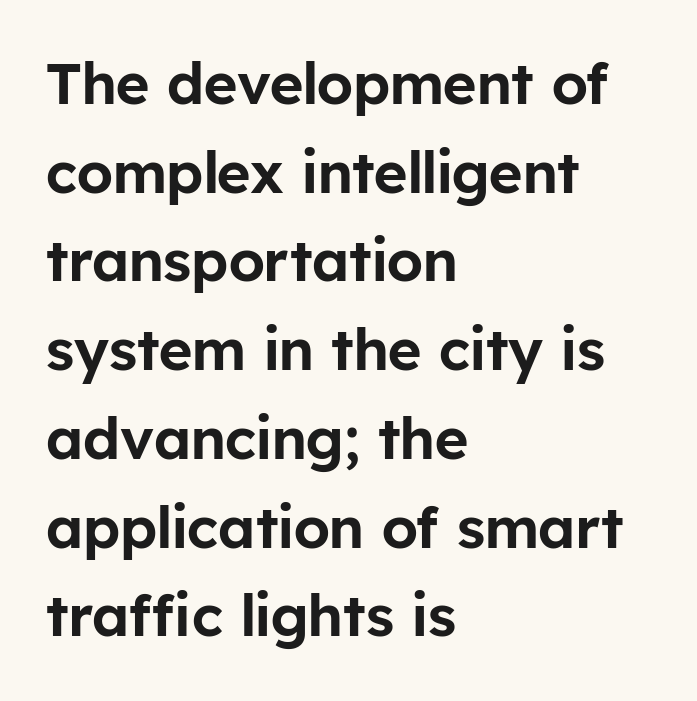
Q: Is the text italic (slanted)? A: No, it is upright.
Q: Is the typeface a serif or a sans-serif typeface? A: Sans-serif.
Q: Is the text underlined? A: No.
Q: How is the paragraph aligned? A: Left-aligned.
Q: Is the spacing between letters normal or unusually wide? A: Normal.
Q: Is the spacing between lines tight, normal or loose? A: Normal.
Q: Width (condensed, normal, or wide)? A: Normal.
Q: Stroke contrast? A: Low.
Q: x-height? A: Medium.
Q: Monospaced? A: No.
